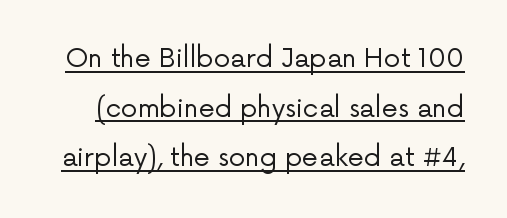
Q: Is the text bold? A: No.
Q: Is the text italic (slanted)? A: No, it is upright.
Q: Is the text underlined? A: Yes.
Q: Is the spacing between letters normal or unusually wide? A: Normal.
Q: Is the spacing between lines tight, normal or loose? A: Loose.
